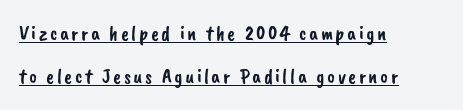
Line spacing here is loose. Students, observe the line beneath the letters — that is underlining. One-word summary of the alignment: left.
